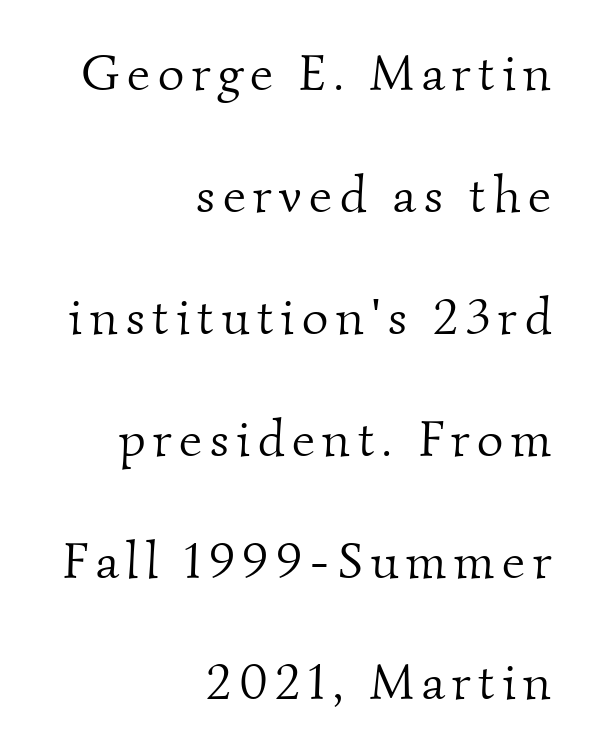
Q: Is the text bold? A: No.
Q: Is the typeface a serif or a sans-serif typeface? A: Serif.
Q: Is the text underlined? A: No.
Q: How is the paragraph aligned? A: Right-aligned.
Q: Is the spacing between lines tight, normal or loose? A: Loose.
Q: Width (condensed, normal, or wide)? A: Normal.
Q: Stroke contrast? A: Medium.
Q: x-height? A: Small.
Q: Monospaced? A: No.
